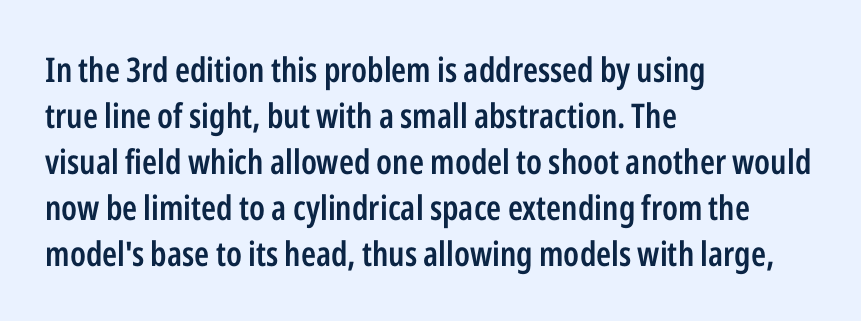
{"serif": "no", "italic": "no", "bold": "semi", "weight": "semibold", "width": "condensed", "stroke_contrast": "low", "x_height": "medium", "monospaced": "no", "underline": "no", "align": "left", "line_spacing": "normal", "line_spacing_ratio": 1.35, "letter_spacing": "normal", "letter_spacing_em": 0.0, "glyph_px": 34}
